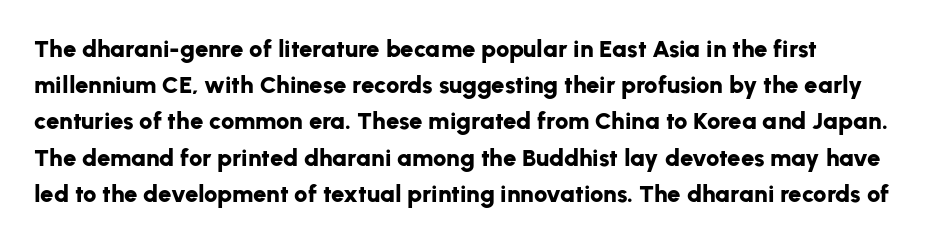
Caption: bold face, heavy strokes. This rendering features lettering with no underline. If you drew a line through each stem, it would be perfectly vertical. Honestly, the row spacing looks completely unremarkable.
